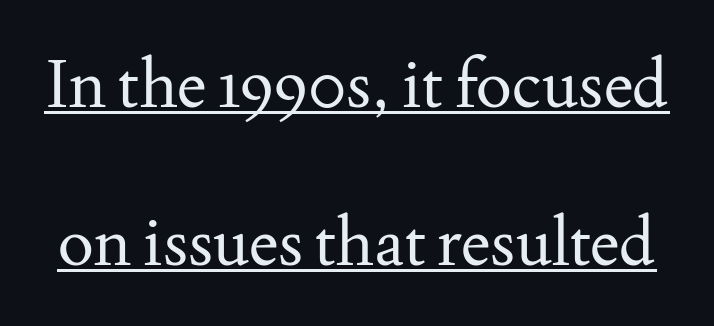
A rule runs beneath these lines of type. Examine the stroke ends and you'll spot serifs. Ascenders rise straight up at ninety degrees. These lines keep a tight, regular rhythm from letter to letter. Regarding leading, the lines here are spaced well apart. Stems and bowls with no extra thickness — not bold.
